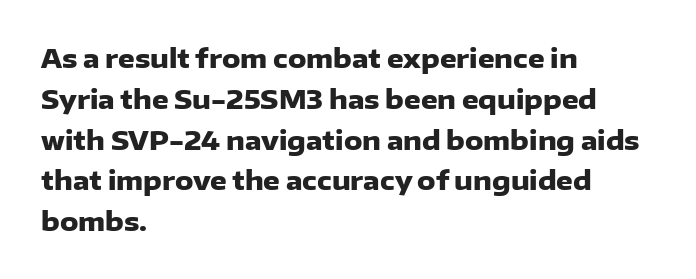
Q: Is the text bold? A: Yes.
Q: Is the text italic (slanted)? A: No, it is upright.
Q: Is the text underlined? A: No.
Q: How is the paragraph aligned? A: Left-aligned.
Q: Is the spacing between letters normal or unusually wide? A: Normal.
Q: Is the spacing between lines tight, normal or loose? A: Normal.
